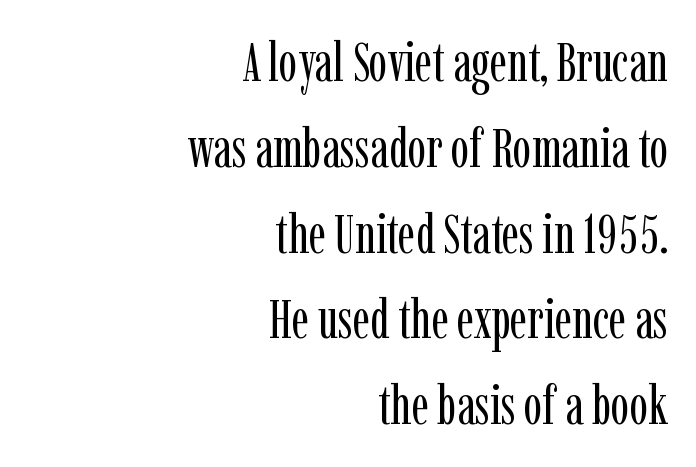
The image shows 55 px regular-weight, condensed serif type, upright; set right-aligned, normal line spacing (1.56x), normal letter spacing, not underlined; low stroke contrast and a medium x-height.
